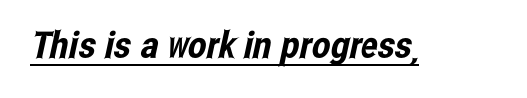
{"serif": "no", "width": "condensed", "stroke_contrast": "low", "x_height": "medium", "monospaced": "no", "underline": "yes", "letter_spacing": "normal", "letter_spacing_em": 0.0, "glyph_px": 37}
